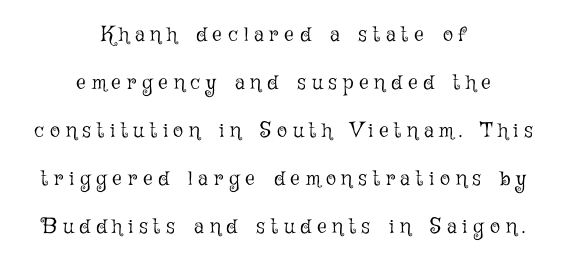
{"italic": "no", "bold": "no", "underline": "no", "align": "center", "line_spacing": "loose", "line_spacing_ratio": 2.29, "letter_spacing": "wide", "letter_spacing_em": 0.28, "glyph_px": 21}
